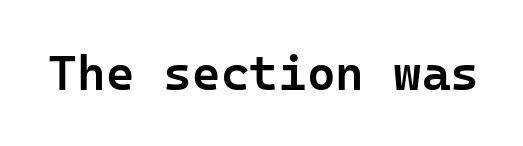
The rendering uses a semibold face; strokes are thickened but not to full bold. No extra tracking has been applied to these lines. To sum up the face: it is a sans, with no serifs. Each row of text sits above clean, open space.
